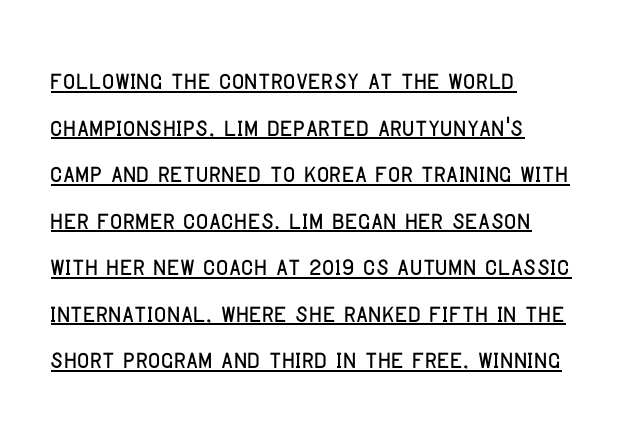
Q: Is the text italic (slanted)? A: No, it is upright.
Q: Is the typeface a serif or a sans-serif typeface? A: Sans-serif.
Q: Is the text underlined? A: Yes.
Q: How is the paragraph aligned? A: Left-aligned.
Q: Is the spacing between letters normal or unusually wide? A: Normal.
Q: Is the spacing between lines tight, normal or loose? A: Normal.
Q: Width (condensed, normal, or wide)? A: Condensed.
Q: Stroke contrast? A: Low.
Q: x-height? A: Large.
Q: Monospaced? A: No.
